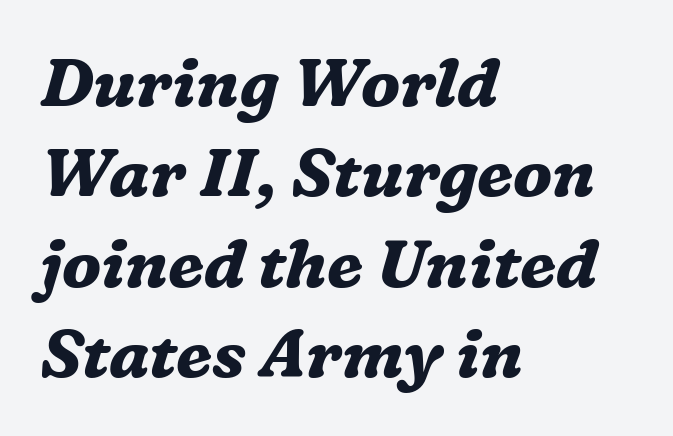
The image shows 67 px bold serif type, italic (leaning right); set left-aligned, normal line spacing (1.35x), normal letter spacing, not underlined; medium stroke contrast and a medium x-height.
